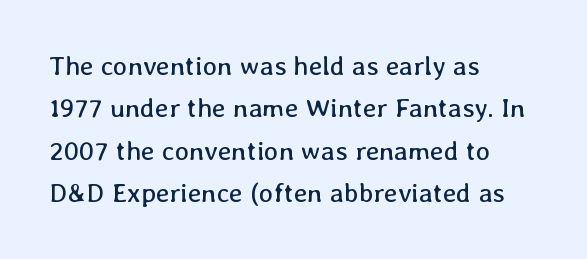
The image shows 27 px text type, upright; set left-aligned, normal line spacing (1.57x), normal letter spacing, not underlined.
